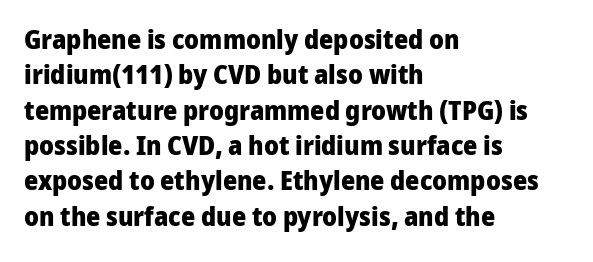
{"italic": "no", "bold": "yes", "underline": "no", "align": "left", "line_spacing": "normal", "line_spacing_ratio": 1.31, "letter_spacing": "normal", "letter_spacing_em": 0.0, "glyph_px": 27}
